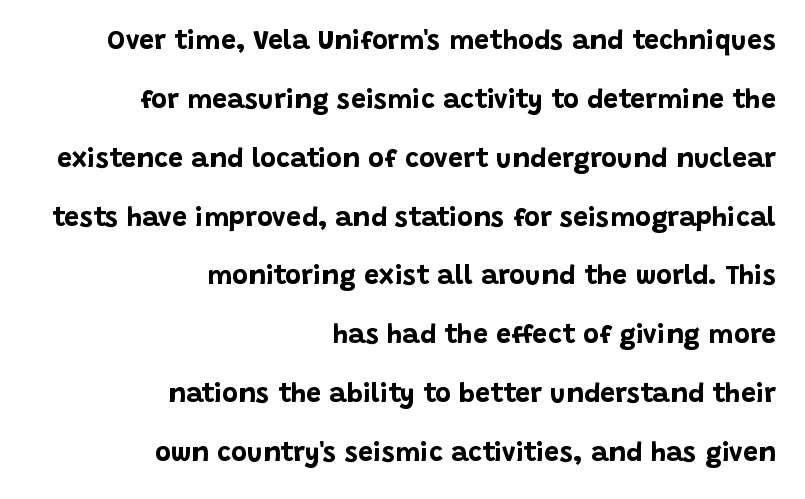
{"italic": "no", "bold": "yes", "underline": "no", "align": "right", "line_spacing": "loose", "line_spacing_ratio": 2.18, "letter_spacing": "normal", "letter_spacing_em": 0.0, "glyph_px": 27}
